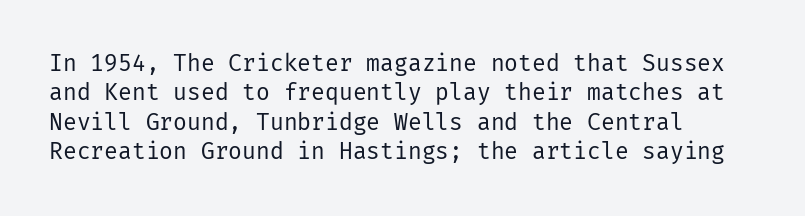
It's the straight-up-and-down kind of type. The face used here is rendered with its standard letterfit. The setting favours the left margin, as ordinary paragraphs usually do. This is not heavy type; no bold has been used. Interline gaps are of average width in this sample.
